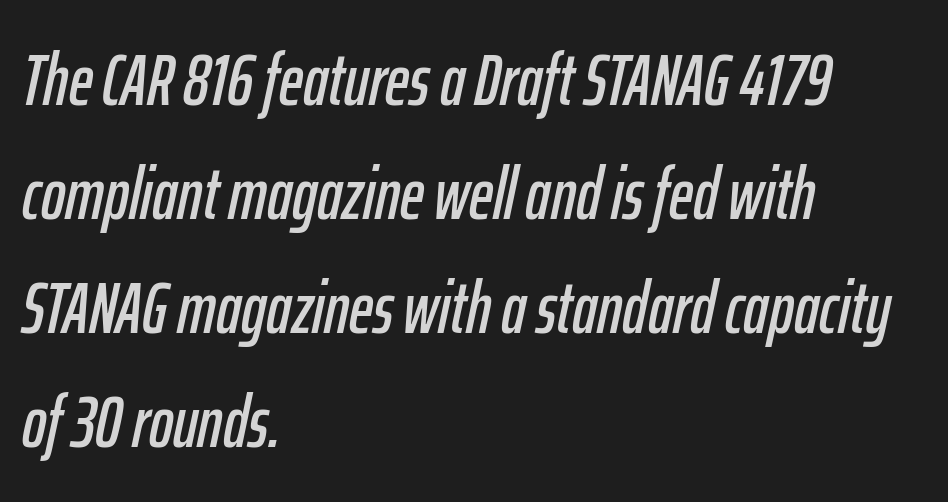
The image shows 73 px condensed type, italic (leaning right); set left-aligned, normal line spacing (1.56x), normal letter spacing, not underlined; low stroke contrast and a medium x-height.
